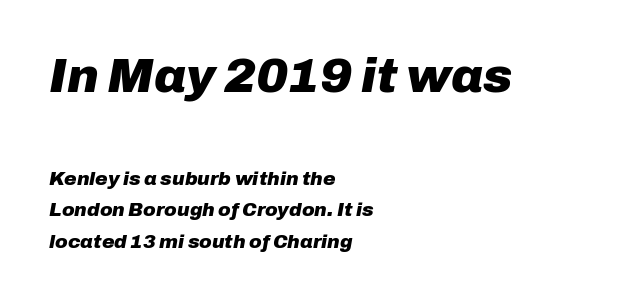
In CSS terms this would be text-align: left. No extra tracking has been applied to these lines. Posture: slanted. The foot of each line stays bare and open.
